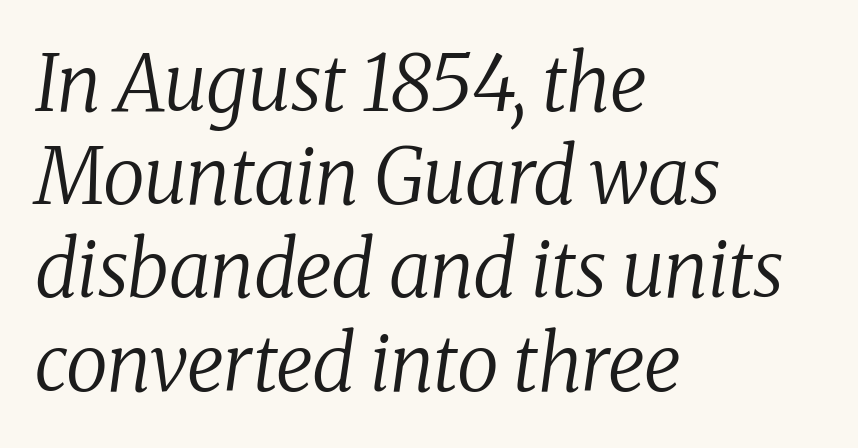
Does the type have serifs? Yes, each stem ends in a small foot. The rendering keeps characters at their native spacing. Observe the lean: these are italic letterforms. The strokes carry an ordinary text weight at most. Think of a printed novel: that variable character pitch is what you see here. The text block is weighted toward the left margin, trailing off unevenly rightward.
